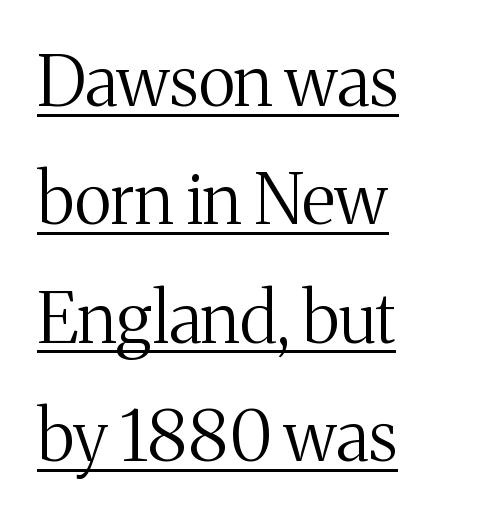
Stroke thickness stays within the range of a standard reading face or lighter. A typesetter would call this zero additional tracking. Proportional: the letters do not fall into vertical columns. Casual observation: everything's shoved over to the left.
